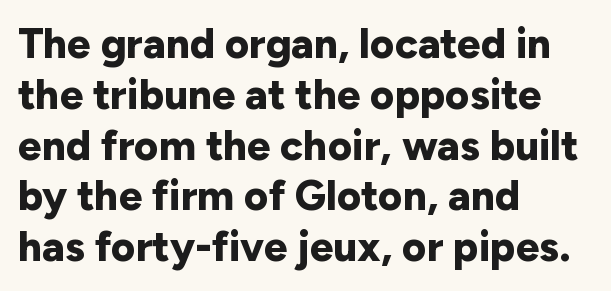
{"serif": "no", "italic": "no", "bold": "yes", "weight": "bold", "width": "normal", "stroke_contrast": "low", "x_height": "medium", "monospaced": "no", "underline": "no", "align": "left", "line_spacing_ratio": 1.21, "letter_spacing": "normal", "letter_spacing_em": 0.0, "glyph_px": 42}
